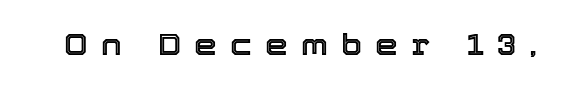
The image shows 29 px text type, upright; set unusually wide letter spacing (+0.45 em), not underlined; a medium x-height.
